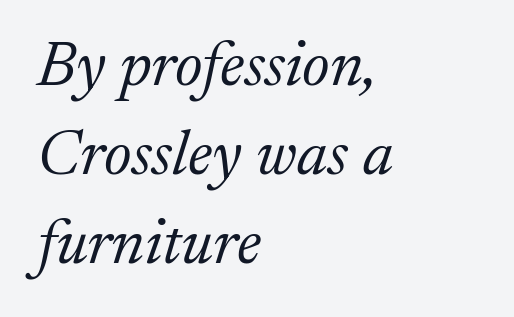
{"serif": "yes", "italic": "yes", "lean": "right", "slant_degrees": 17, "bold": "no", "weight": "light", "width": "normal", "stroke_contrast": "medium", "x_height": "medium", "monospaced": "no", "underline": "no", "align": "left", "line_spacing": "normal", "line_spacing_ratio": 1.39, "letter_spacing": "normal", "letter_spacing_em": 0.0, "glyph_px": 64}
